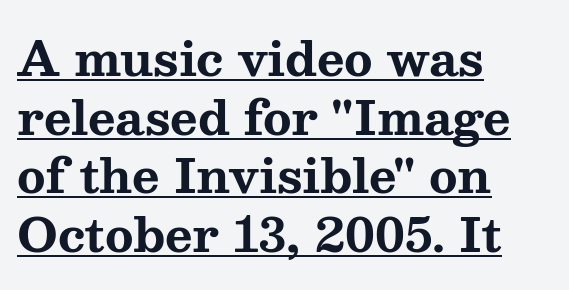
The image shows 47 px bold, wide serif type, upright; set left-aligned, normal line spacing (1.25x), normal letter spacing, underlined; medium stroke contrast and a medium x-height.
